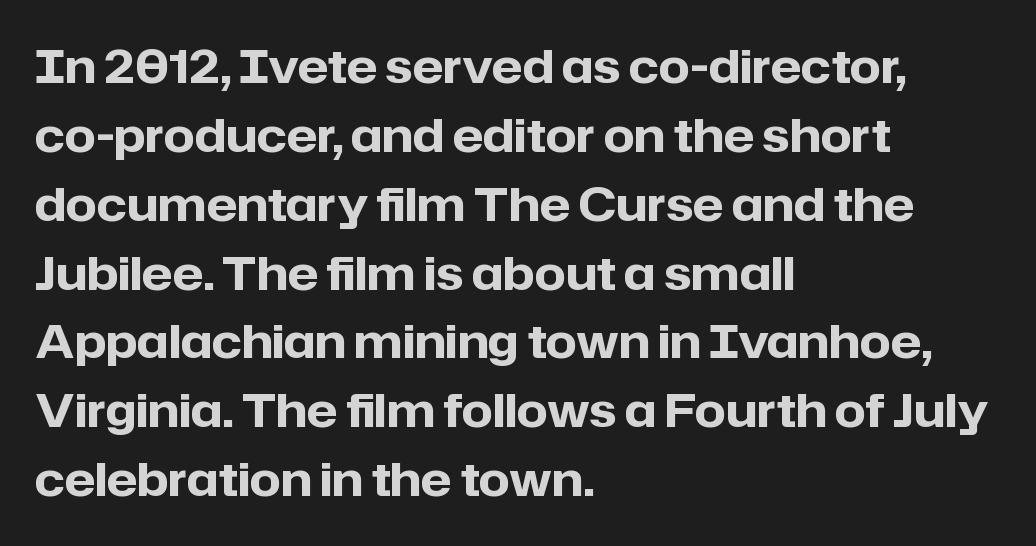
{"serif": "no", "italic": "no", "bold": "yes", "weight": "heavy", "width": "normal", "stroke_contrast": "low", "x_height": "medium", "monospaced": "no", "underline": "no", "align": "left", "line_spacing": "normal", "line_spacing_ratio": 1.53, "letter_spacing": "normal", "letter_spacing_em": 0.0, "glyph_px": 45}
